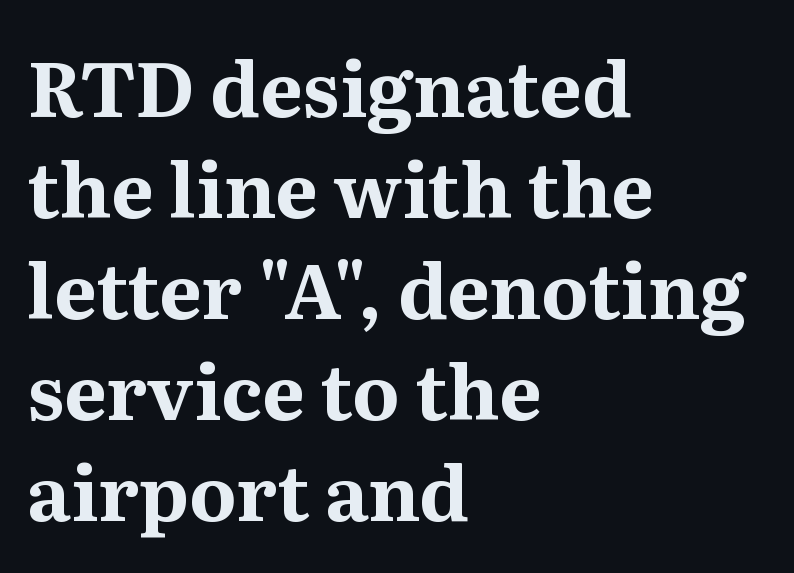
{"serif": "yes", "italic": "no", "bold": "yes", "weight": "bold", "width": "normal", "stroke_contrast": "medium", "x_height": "medium", "monospaced": "no", "underline": "no", "align": "left", "line_spacing": "normal", "line_spacing_ratio": 1.33, "letter_spacing": "normal", "letter_spacing_em": 0.0, "glyph_px": 76}
